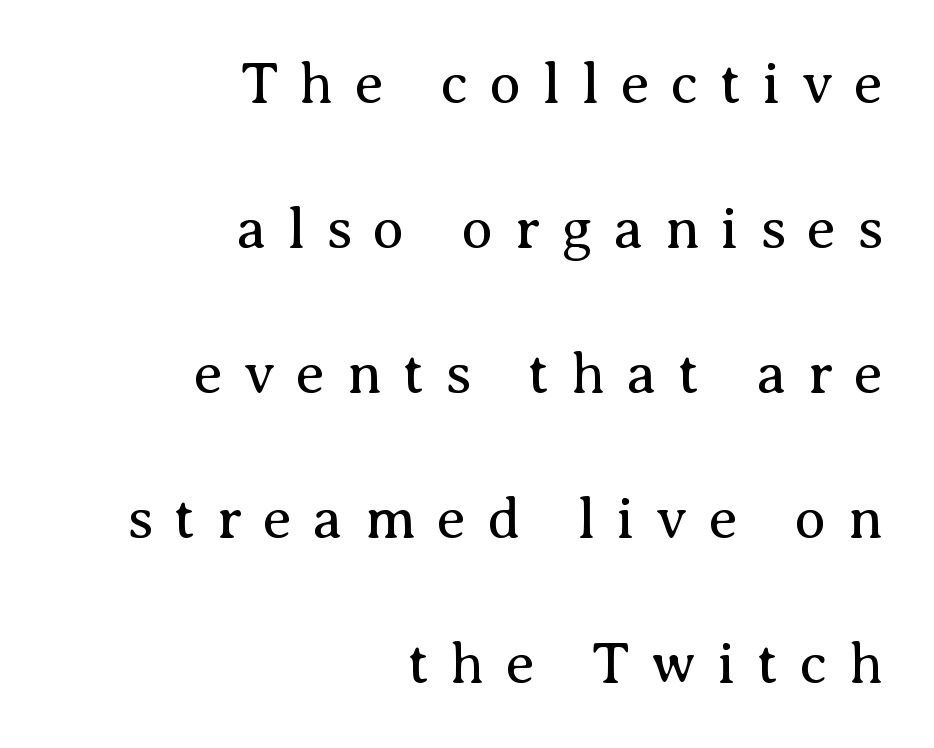
The image shows 58 px regular-weight serif type, upright; set right-aligned, loose line spacing (2.5x), unusually wide letter spacing (+0.37 em), not underlined; medium stroke contrast and a medium x-height.
